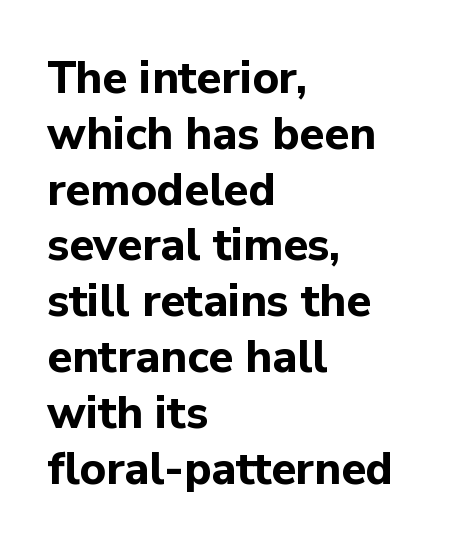
The image shows 45 px bold sans-serif type, upright; set left-aligned, line spacing 1.24x, normal letter spacing, not underlined; low stroke contrast and a medium x-height.
